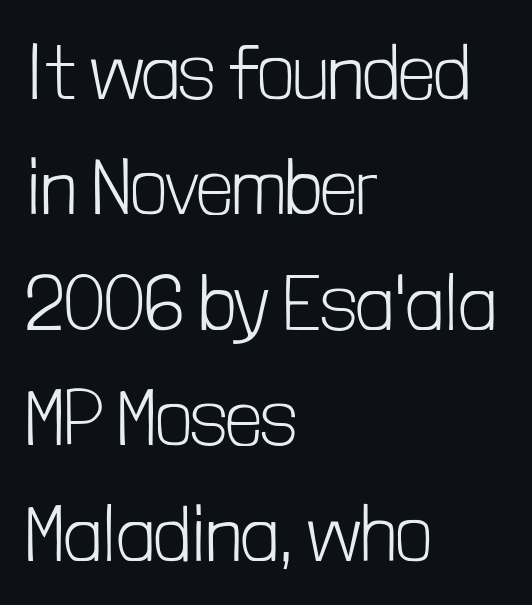
Q: Is the text bold? A: No.
Q: Is the text italic (slanted)? A: No, it is upright.
Q: Is the typeface a serif or a sans-serif typeface? A: Sans-serif.
Q: Is the text underlined? A: No.
Q: How is the paragraph aligned? A: Left-aligned.
Q: Is the spacing between letters normal or unusually wide? A: Normal.
Q: Is the spacing between lines tight, normal or loose? A: Normal.
Q: Width (condensed, normal, or wide)? A: Condensed.
Q: Stroke contrast? A: Low.
Q: x-height? A: Medium.
Q: Monospaced? A: No.
